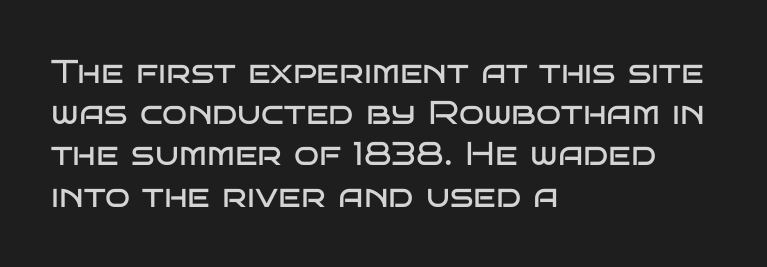
{"serif": "no", "italic": "no", "bold": "no", "weight": "regular", "width": "wide", "stroke_contrast": "low", "x_height": "large", "monospaced": "no", "underline": "no", "align": "left", "line_spacing": "normal", "line_spacing_ratio": 1.25, "letter_spacing": "normal", "letter_spacing_em": 0.0, "glyph_px": 33}
